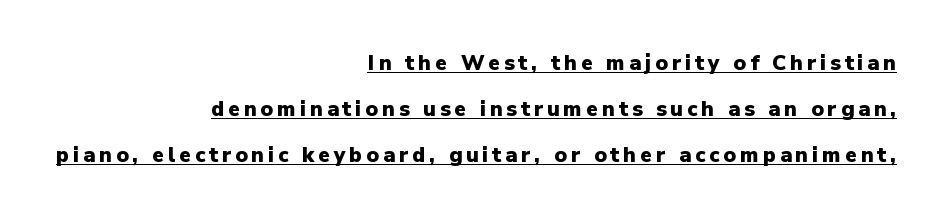
Leading: increased. Notice how the passage keeps a crisp vertical edge on the right only. Compared with undecorated copy, this sample adds a rule below the words. Italic: no, the glyphs are upright roman. What weight is shown? A full bold with thick strokes.
